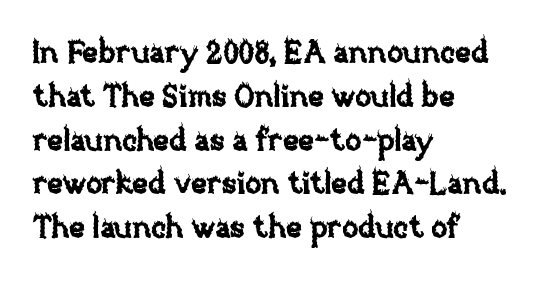
The image shows 30 px text type, upright; set left-aligned, normal line spacing (1.46x), normal letter spacing, not underlined; low stroke contrast and a large x-height.
